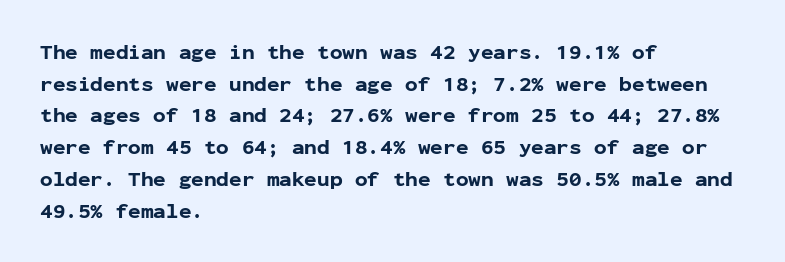
{"italic": "no", "bold": "yes", "underline": "no", "align": "left", "line_spacing": "normal", "line_spacing_ratio": 1.51, "letter_spacing": "normal", "letter_spacing_em": 0.0, "glyph_px": 21}
